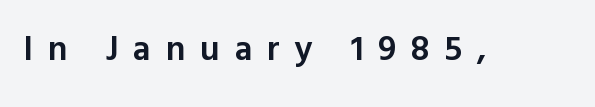
Spacing between characters has been opened up far beyond the box default. The zone under the glyphs is completely vacant. The font's upright variant was chosen for this text. Serifs: no, the terminals of the letterforms are clean. The face used here is proportionally spaced, like ordinary book or web type. This is the in-between weight designers call semibold or demi.
